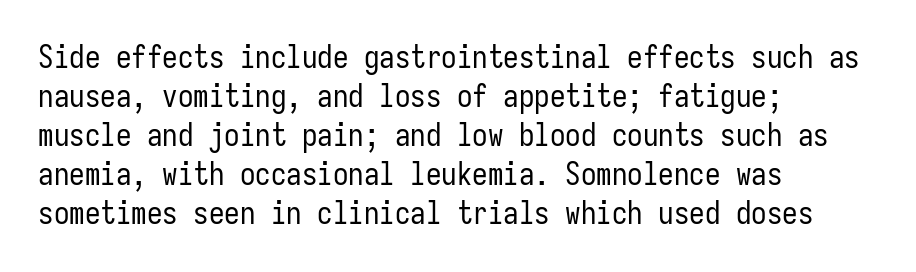
Q: Is the text bold? A: No.
Q: Is the text italic (slanted)? A: No, it is upright.
Q: Is the typeface a serif or a sans-serif typeface? A: Sans-serif.
Q: Is the text underlined? A: No.
Q: How is the paragraph aligned? A: Left-aligned.
Q: Is the spacing between letters normal or unusually wide? A: Normal.
Q: Is the spacing between lines tight, normal or loose? A: Normal.
Q: Width (condensed, normal, or wide)? A: Condensed.
Q: Stroke contrast? A: Low.
Q: x-height? A: Medium.
Q: Monospaced? A: Yes.
